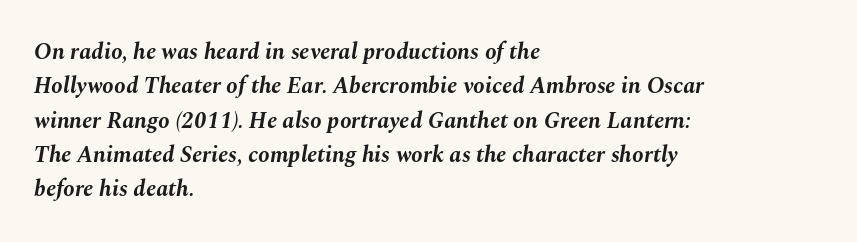
The letters are bold, with thick, heavy strokes. The whole block is typeset with a tilt. Tracking here is standard; glyphs follow each other at the usual distance. The specimen omits any rule beneath the text block's lines. Students, observe: this is what conventionally led text looks like. Compared with a centered layout, this one pins lines to the left instead.
